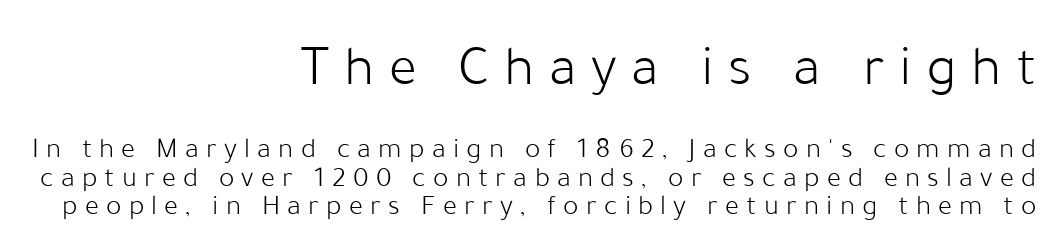
Q: Is the text bold? A: No.
Q: Is the text italic (slanted)? A: No, it is upright.
Q: Is the typeface a serif or a sans-serif typeface? A: Sans-serif.
Q: Is the text underlined? A: No.
Q: How is the paragraph aligned? A: Right-aligned.
Q: Is the spacing between letters normal or unusually wide? A: Unusually wide.
Q: Is the spacing between lines tight, normal or loose? A: Tight.
Q: Which block of text is set in a larger size, the first (top) or the second (bottom)? A: The first (top) one.
Q: Width (condensed, normal, or wide)? A: Normal.
Q: Stroke contrast? A: Low.
Q: x-height? A: Medium.
Q: Monospaced? A: No.
